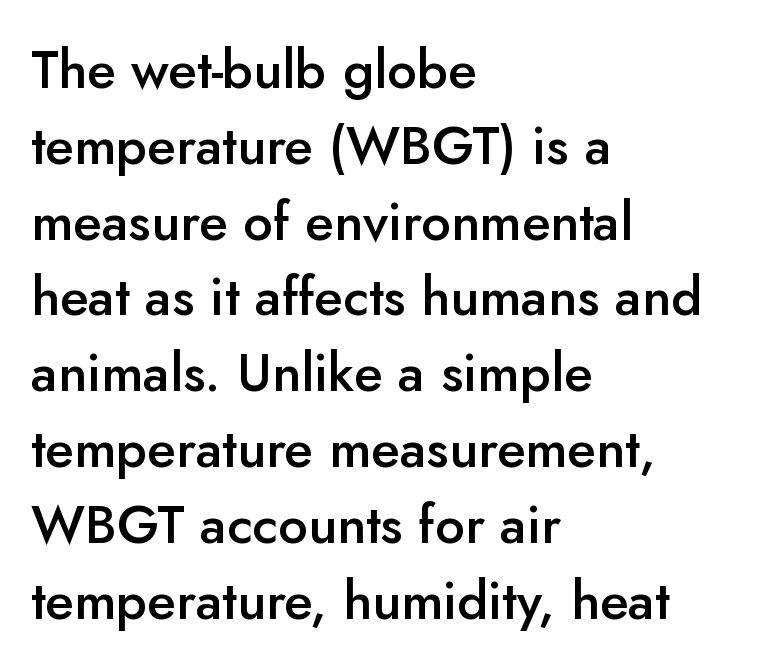
Q: Is the text bold? A: Semi-bold.
Q: Is the text italic (slanted)? A: No, it is upright.
Q: Is the typeface a serif or a sans-serif typeface? A: Sans-serif.
Q: Is the text underlined? A: No.
Q: How is the paragraph aligned? A: Left-aligned.
Q: Is the spacing between letters normal or unusually wide? A: Normal.
Q: Is the spacing between lines tight, normal or loose? A: Normal.
Q: Width (condensed, normal, or wide)? A: Normal.
Q: Stroke contrast? A: Low.
Q: x-height? A: Small.
Q: Monospaced? A: No.
